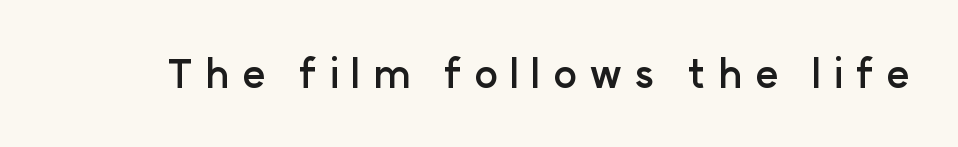
{"serif": "no", "italic": "no", "bold": "yes", "weight": "semibold", "width": "normal", "stroke_contrast": "low", "x_height": "medium", "monospaced": "no", "underline": "no", "letter_spacing": "wide", "letter_spacing_em": 0.3, "glyph_px": 40}
